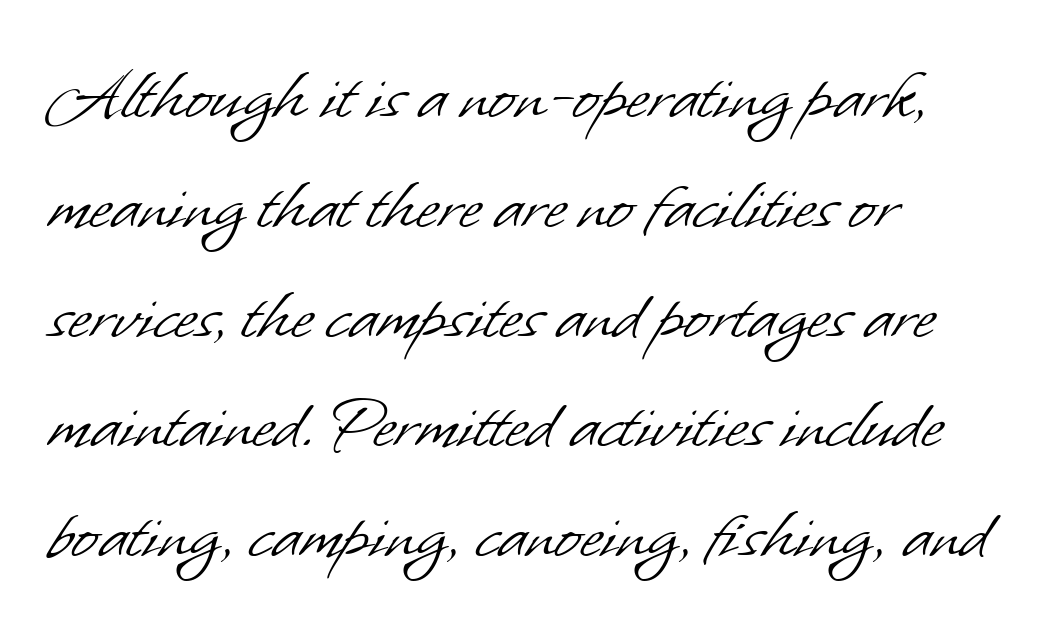
The image shows 79 px light sans-serif type; set left-aligned, normal line spacing (1.39x), normal letter spacing, not underlined; low stroke contrast and a small x-height.
